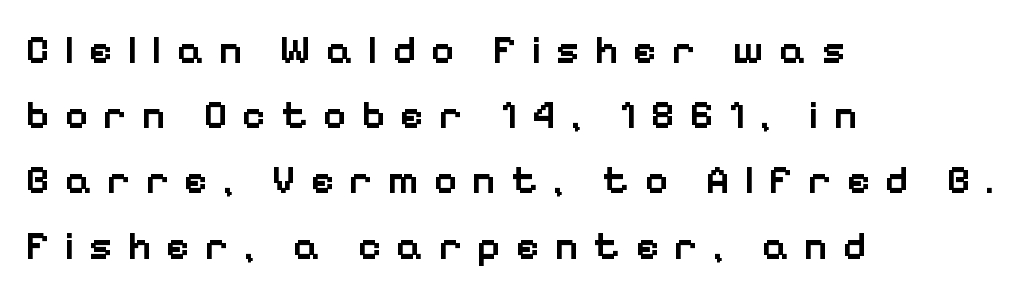
How would I describe the line gaps? Plain and ordinary. This rendering employs a face without finishing strokes, i.e., a sans-serif. The lettering holds an erect, upright posture throughout. Quick note: underline off.
